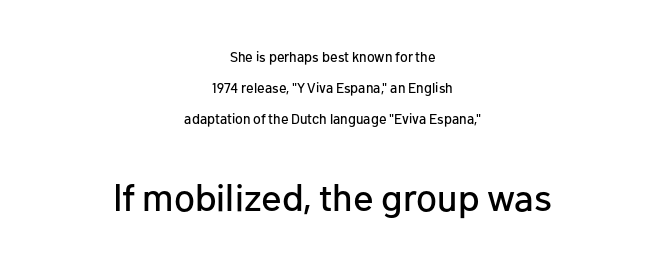
The image shows 38 px sans-serif type, upright; set centered, loose line spacing (2.2x), normal letter spacing, not underlined; the second (bottom) block is 2.71x larger; low stroke contrast and a medium x-height.
